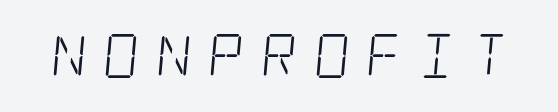
{"serif": "yes", "bold": "no", "weight": "light", "width": "condensed", "stroke_contrast": "low", "x_height": "large", "underline": "no", "letter_spacing": "wide", "letter_spacing_em": 0.38, "glyph_px": 44}
